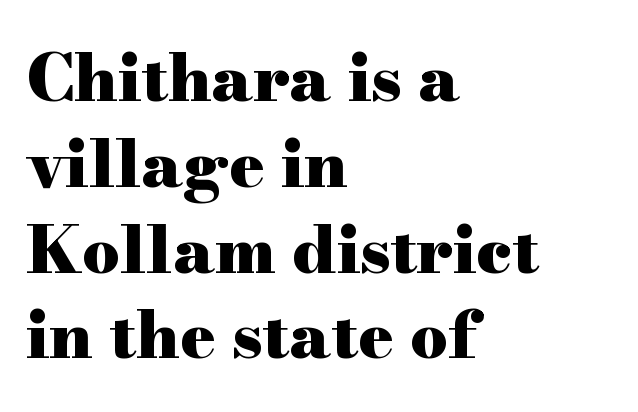
The type sits square on the baseline with zero lean. Students, note that the glyphs here touch the page at normal intervals. Honestly, there is no underline to notice here at all. The sample has been set heavy, in full bold. This rendering uses left alignment, leaving the right contour irregular.
